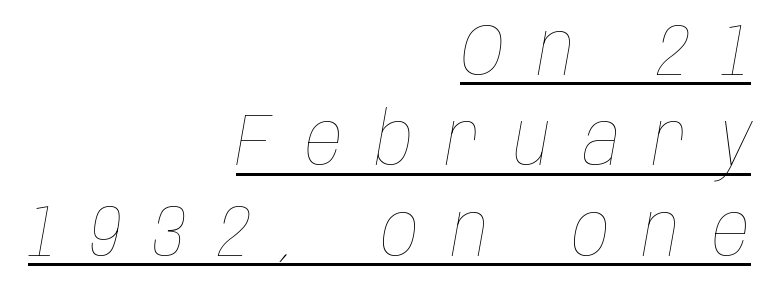
{"italic": "yes", "lean": "right", "slant_degrees": 10, "bold": "no", "weight": "thin", "width": "condensed", "stroke_contrast": "low", "x_height": "large", "monospaced": "no", "underline": "yes", "align": "right", "line_spacing_ratio": 1.22, "letter_spacing": "wide", "letter_spacing_em": 0.45, "glyph_px": 74}
